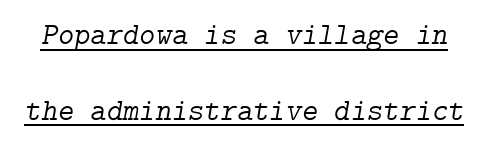
Q: Is the text bold? A: No.
Q: Is the text italic (slanted)? A: Yes, it leans right by about 9 degrees.
Q: Is the typeface a serif or a sans-serif typeface? A: Serif.
Q: Is the text underlined? A: Yes.
Q: Is the spacing between letters normal or unusually wide? A: Normal.
Q: Is the spacing between lines tight, normal or loose? A: Loose.
Q: Width (condensed, normal, or wide)? A: Normal.
Q: Stroke contrast? A: Low.
Q: x-height? A: Medium.
